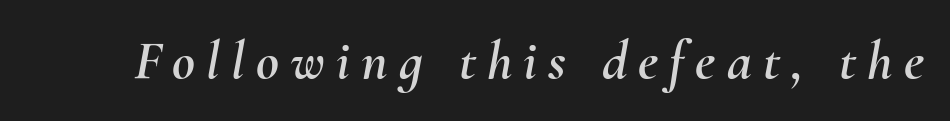
{"italic": "yes", "lean": "right", "slant_degrees": 10, "width": "normal", "stroke_contrast": "medium", "x_height": "small", "monospaced": "no", "underline": "no", "letter_spacing": "wide", "letter_spacing_em": 0.2, "glyph_px": 56}
